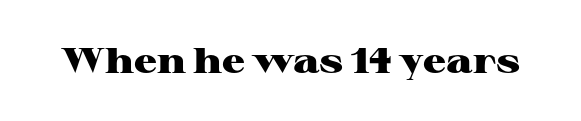
Descenders hang freely into open space. The rendering uses natural spacing where letterforms have individual widths. The typesetting leans heavy: a genuine bold. Posture: upright roman.
